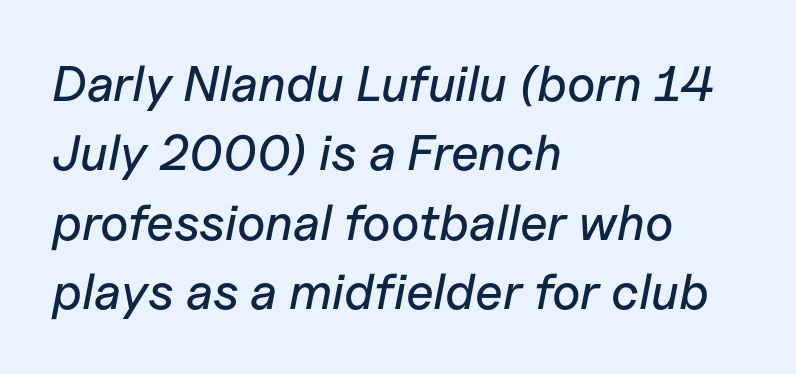
Q: Is the text italic (slanted)? A: Yes, it leans right by about 11 degrees.
Q: Is the text underlined? A: No.
Q: How is the paragraph aligned? A: Left-aligned.
Q: Is the spacing between letters normal or unusually wide? A: Normal.
Q: Is the spacing between lines tight, normal or loose? A: Normal.
Q: Width (condensed, normal, or wide)? A: Normal.
Q: Stroke contrast? A: Low.
Q: x-height? A: Medium.
Q: Monospaced? A: No.
